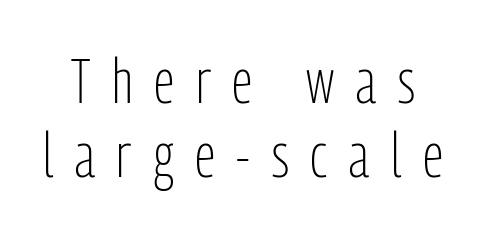
Typographically, this falls in the sans-serif category. This sample has the flowing, uneven cadence of proportional lettering. Tracking value appears strongly positive — letters spread wide. Compared with a typical body face, this is equally light or lighter still. Ordinary non-slanted type is in use.
